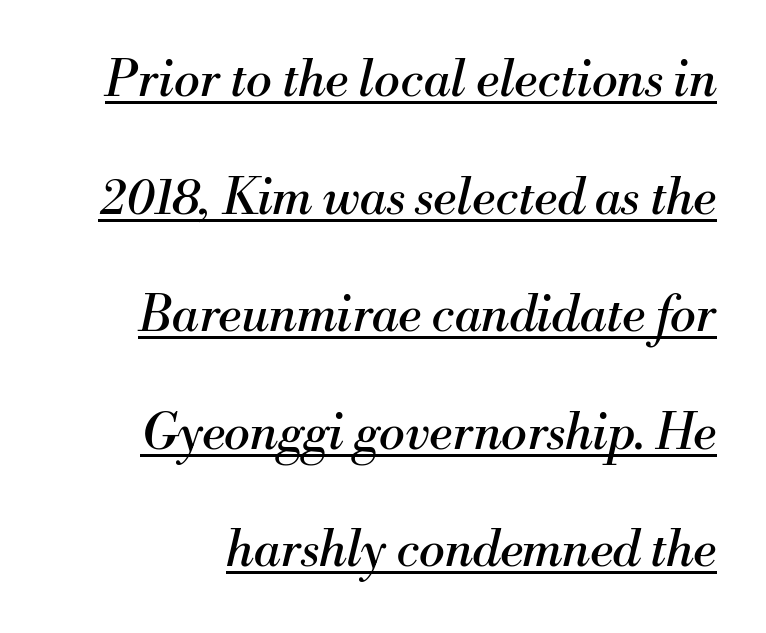
{"serif": "yes", "italic": "yes", "lean": "right", "slant_degrees": 13, "bold": "no", "weight": "regular", "width": "normal", "stroke_contrast": "medium", "x_height": "small", "monospaced": "no", "underline": "yes", "line_spacing": "loose", "line_spacing_ratio": 2.4, "letter_spacing": "normal", "letter_spacing_em": 0.0, "glyph_px": 49}
